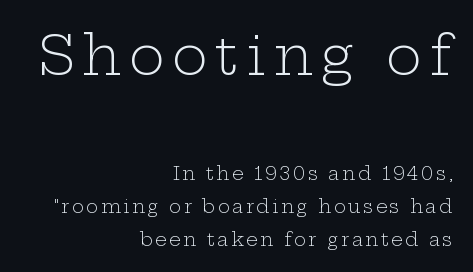
{"serif": "yes", "italic": "no", "bold": "no", "weight": "light", "width": "wide", "stroke_contrast": "low", "x_height": "medium", "monospaced": "no", "underline": "no", "align": "right", "line_spacing_ratio": 1.82, "larger_block": "first", "size_ratio": 3.0, "glyph_px": 54}
